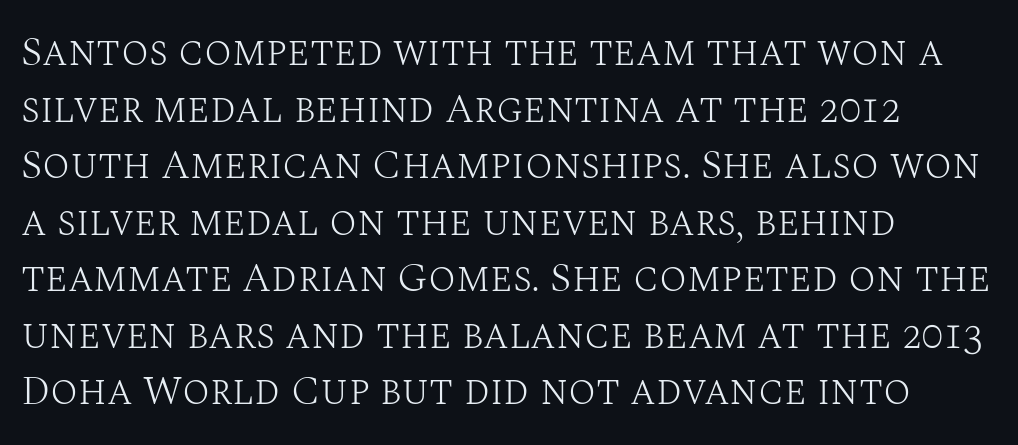
The image shows 41 px light serif type, upright; set left-aligned, normal line spacing (1.38x), normal letter spacing, not underlined; medium stroke contrast and a large x-height.
